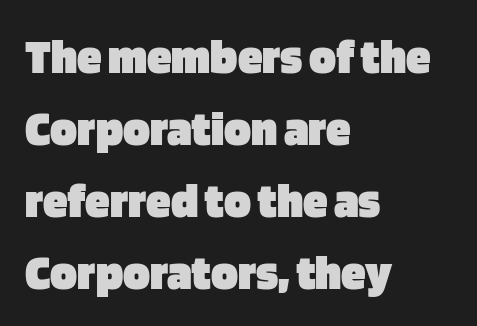
The image shows 50 px heavy sans-serif type, upright; set left-aligned, normal line spacing (1.44x), normal letter spacing, not underlined; low stroke contrast and a large x-height.
